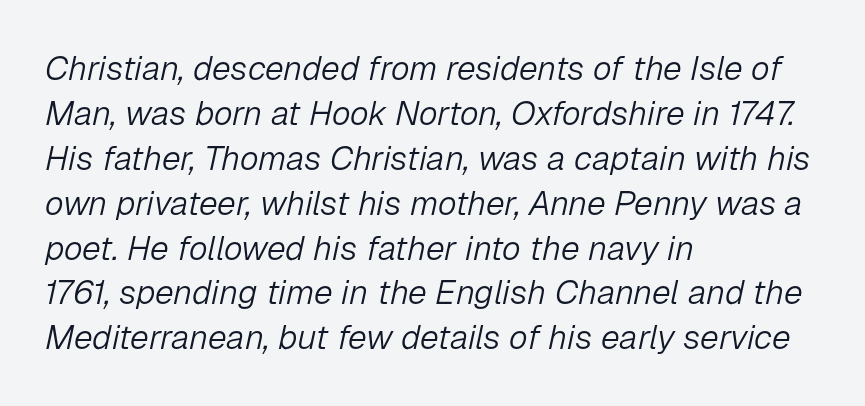
The image shows 34 px light type, italic (leaning right); set left-aligned, normal line spacing (1.32x), normal letter spacing, not underlined; low stroke contrast and a medium x-height.
